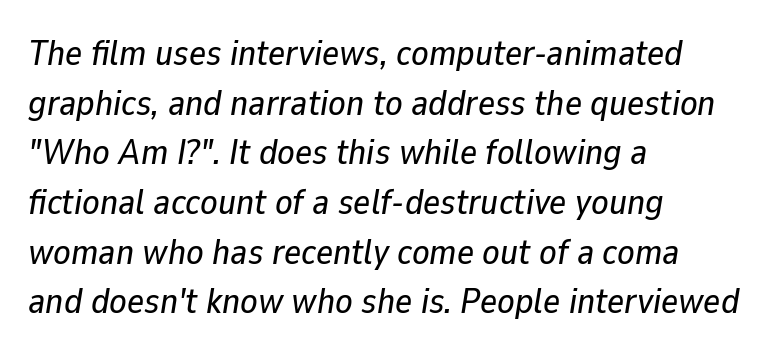
Q: Is the text italic (slanted)? A: Yes, it leans right by about 9 degrees.
Q: Is the text underlined? A: No.
Q: How is the paragraph aligned? A: Left-aligned.
Q: Is the spacing between letters normal or unusually wide? A: Normal.
Q: Is the spacing between lines tight, normal or loose? A: Normal.
Q: Width (condensed, normal, or wide)? A: Normal.
Q: Stroke contrast? A: Low.
Q: x-height? A: Medium.
Q: Monospaced? A: No.
